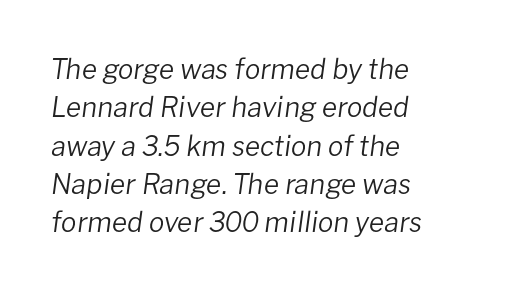
The image shows 28 px regular-weight type, italic (leaning right); set left-aligned, normal line spacing (1.37x), normal letter spacing, not underlined; low stroke contrast and a medium x-height.
